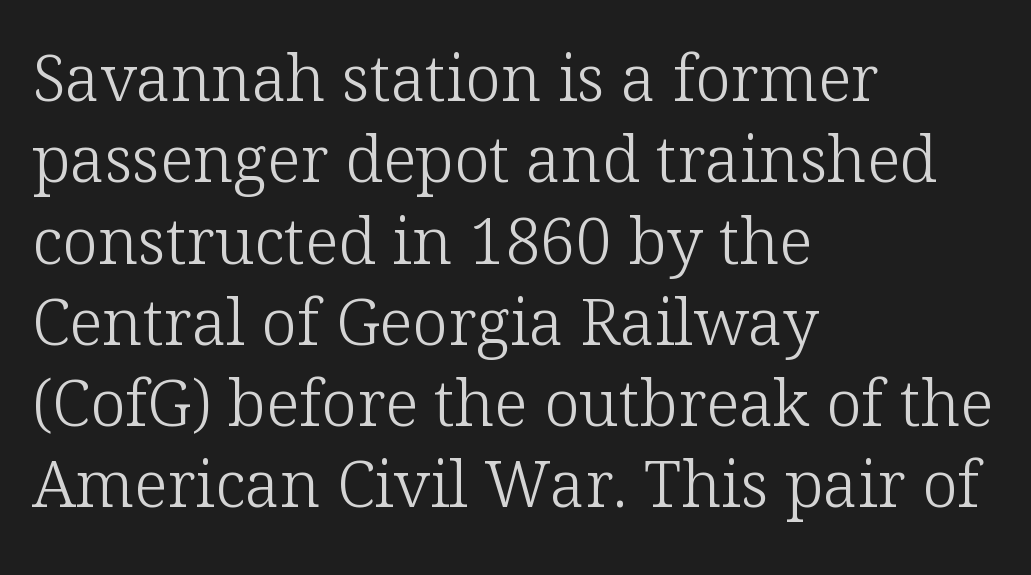
{"serif": "yes", "italic": "no", "bold": "no", "weight": "light", "width": "normal", "stroke_contrast": "low", "x_height": "medium", "monospaced": "no", "underline": "no", "align": "left", "line_spacing": "normal", "line_spacing_ratio": 1.27, "letter_spacing": "normal", "letter_spacing_em": 0.0, "glyph_px": 64}
